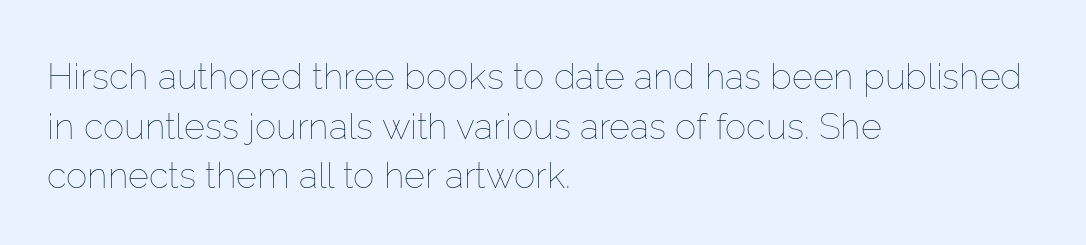
The image shows 36 px thin type, upright; set left-aligned, normal line spacing (1.38x), normal letter spacing, not underlined; low stroke contrast and a medium x-height.
